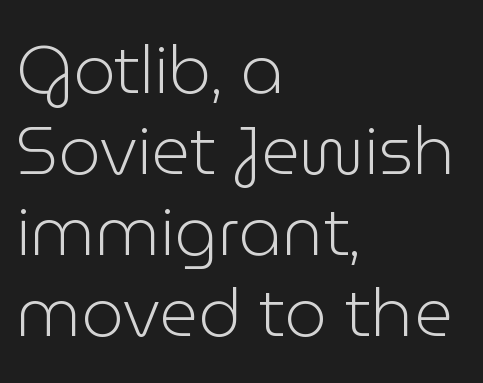
Q: Is the text bold? A: No.
Q: Is the text italic (slanted)? A: No, it is upright.
Q: Is the typeface a serif or a sans-serif typeface? A: Sans-serif.
Q: Is the text underlined? A: No.
Q: How is the paragraph aligned? A: Left-aligned.
Q: Is the spacing between letters normal or unusually wide? A: Normal.
Q: Width (condensed, normal, or wide)? A: Normal.
Q: Stroke contrast? A: Low.
Q: x-height? A: Medium.
Q: Monospaced? A: No.
